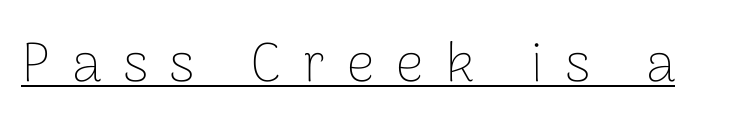
The image shows 55 px thin sans-serif type, upright; set unusually wide letter spacing (+0.39 em), underlined; low stroke contrast and a medium x-height.
